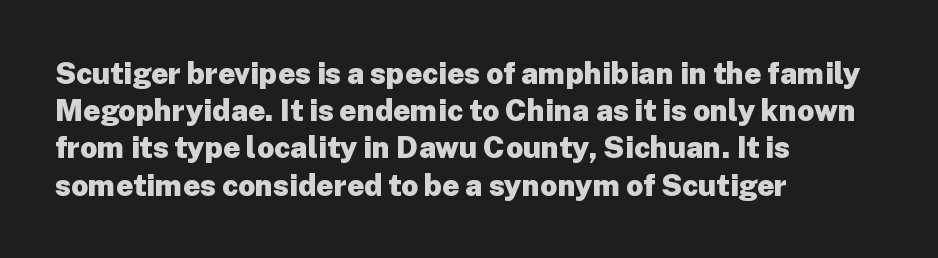
Reading down the block, your eye returns to a fixed left position each line. Think of a printed novel: that variable character pitch is what you see here. The face used here is a sans, in the tradition of grotesques and geometrics. No word sits above an underline. Heft: maximum for text — a bold.
